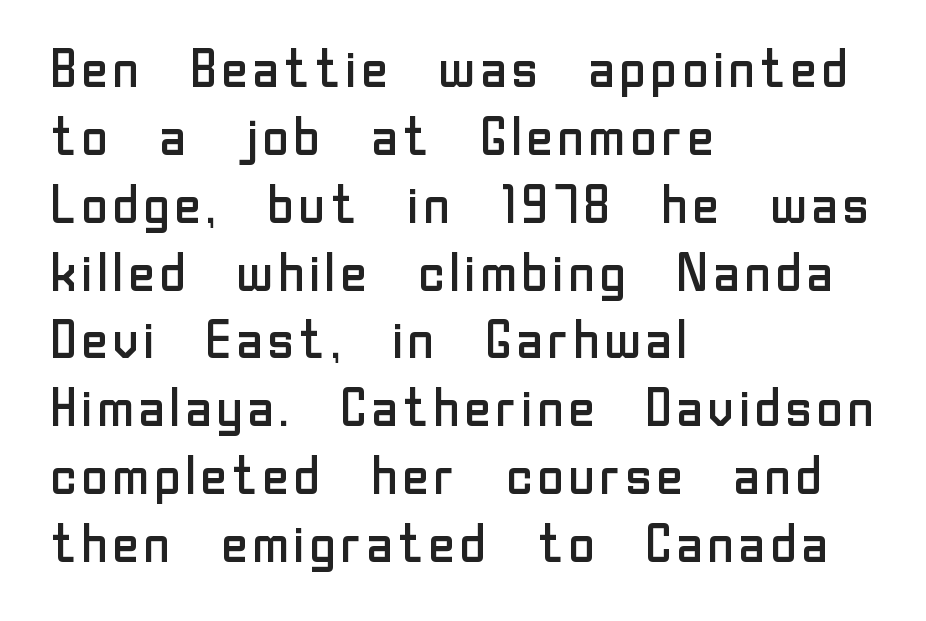
Q: Is the text bold? A: No.
Q: Is the text italic (slanted)? A: No, it is upright.
Q: Is the typeface a serif or a sans-serif typeface? A: Sans-serif.
Q: Is the text underlined? A: No.
Q: How is the paragraph aligned? A: Left-aligned.
Q: Is the spacing between letters normal or unusually wide? A: Normal.
Q: Is the spacing between lines tight, normal or loose? A: Normal.
Q: Width (condensed, normal, or wide)? A: Normal.
Q: Stroke contrast? A: Low.
Q: x-height? A: Medium.
Q: Monospaced? A: No.
